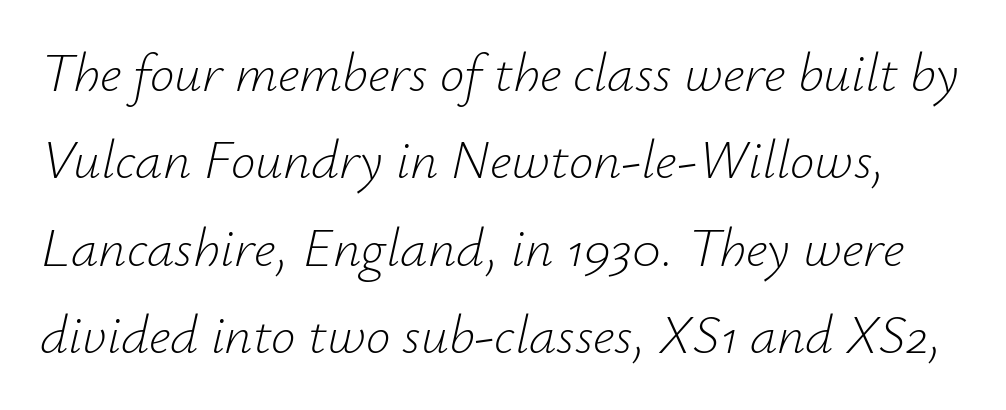
{"italic": "yes", "lean": "right", "slant_degrees": 12, "bold": "no", "weight": "light", "width": "normal", "stroke_contrast": "low", "x_height": "small", "monospaced": "no", "underline": "no", "line_spacing": "normal", "line_spacing_ratio": 1.59, "letter_spacing": "normal", "letter_spacing_em": 0.0, "glyph_px": 55}
